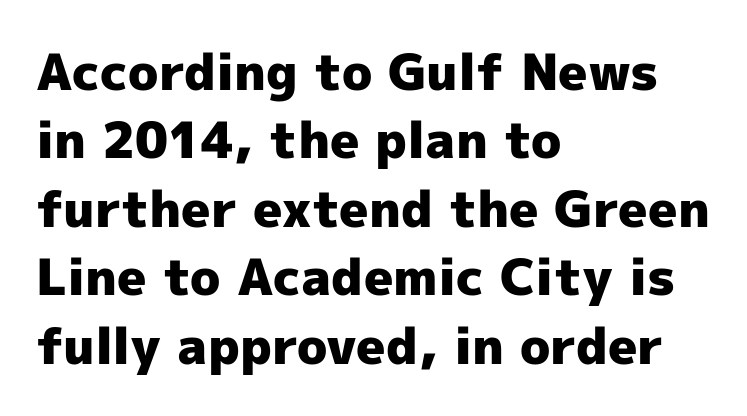
{"serif": "no", "italic": "no", "bold": "yes", "weight": "heavy", "width": "normal", "x_height": "medium", "monospaced": "no", "underline": "no", "align": "left", "line_spacing": "normal", "line_spacing_ratio": 1.37, "letter_spacing": "normal", "letter_spacing_em": 0.0, "glyph_px": 50}
